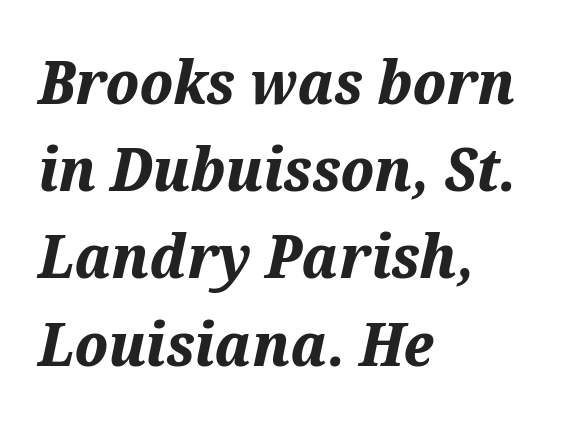
{"italic": "yes", "lean": "right", "slant_degrees": 12, "bold": "yes", "weight": "bold", "width": "normal", "stroke_contrast": "medium", "x_height": "medium", "monospaced": "no", "underline": "no", "align": "left", "line_spacing": "normal", "line_spacing_ratio": 1.43, "letter_spacing": "normal", "letter_spacing_em": 0.0, "glyph_px": 61}
